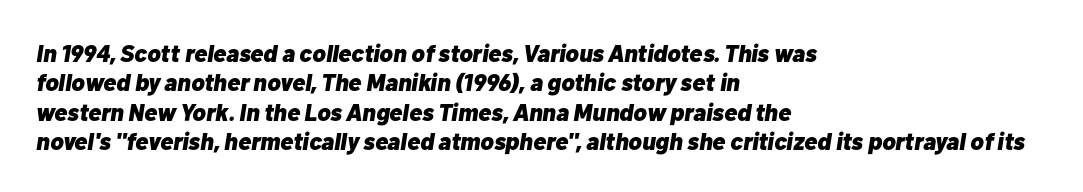
The image shows 24 px bold type, italic (leaning right); set left-aligned, line spacing 1.22x, normal letter spacing, not underlined.
